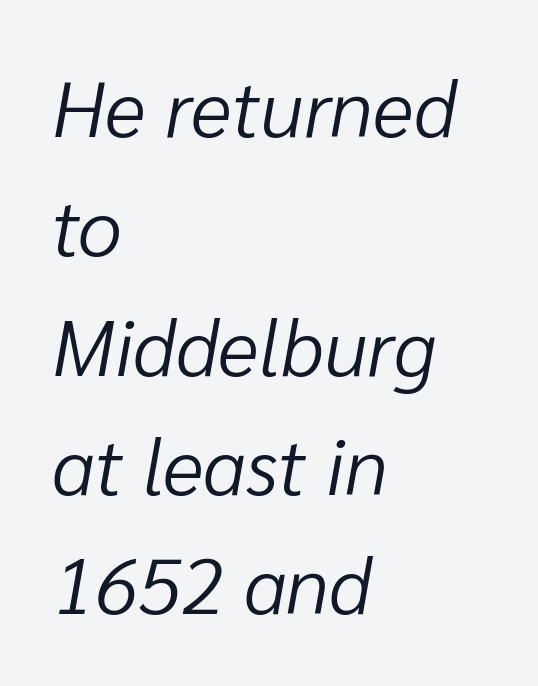
The image shows 79 px light type, italic (leaning right); set left-aligned, normal line spacing (1.51x), normal letter spacing, not underlined; low stroke contrast and a medium x-height.
